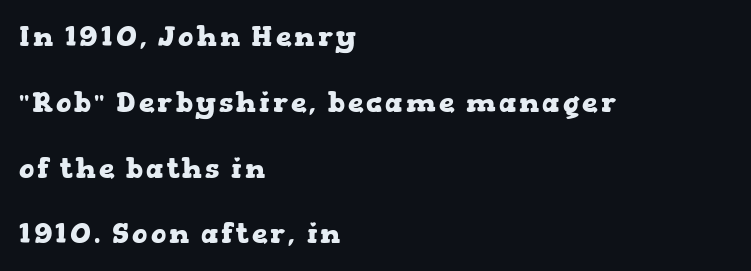
Just letters on the line, the space beneath them empty. Stroke terminals: seriffed. The letters advance in unequal steps, a hallmark of proportional type. Loosely led — the rows are spread out. A full-strength bold gives these letters their thick strokes. The lines are quadded left.
